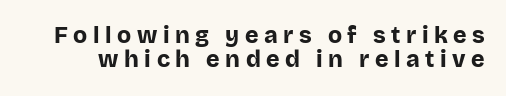
Letters rest on an invisible, unmarked baseline. Designer's note — italics off, roman on. A dark, heavy texture on the line: the type is bold. Loose tracking; the words dissolve into strings of separated letters. Is there much room between lines? No — they nearly touch.
